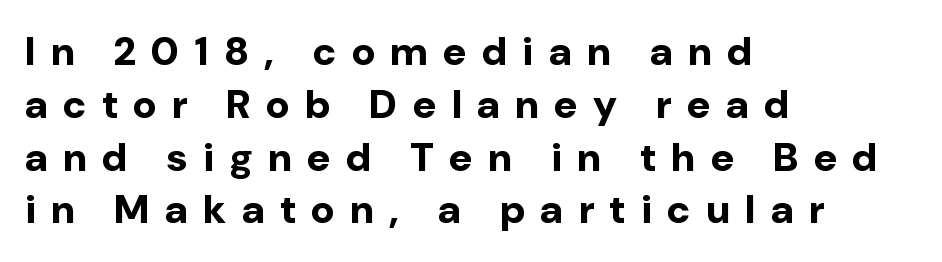
Short note: letters widely spaced. Serif or sans? Sans — the stroke terminals are bare. The passage shown is typed in a proportional face where columns would drift. Set as a true bold cut, around the 700 mark.
